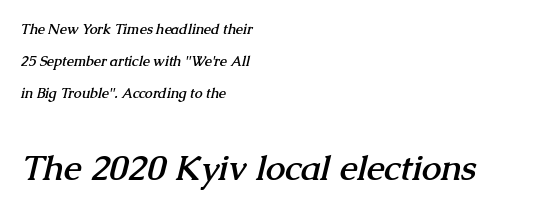
The image shows 35 px semibold serif type; set left-aligned, loose line spacing (2.3x), normal letter spacing, not underlined; the second (bottom) block is 2.5x larger; medium stroke contrast and a medium x-height.
